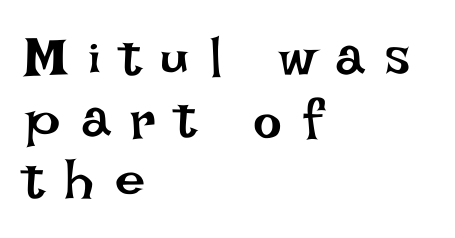
The image shows 54 px regular-weight type, upright; set left-aligned, tight line spacing (1.14x), unusually wide letter spacing (+0.38 em), not underlined; low stroke contrast and a large x-height.
